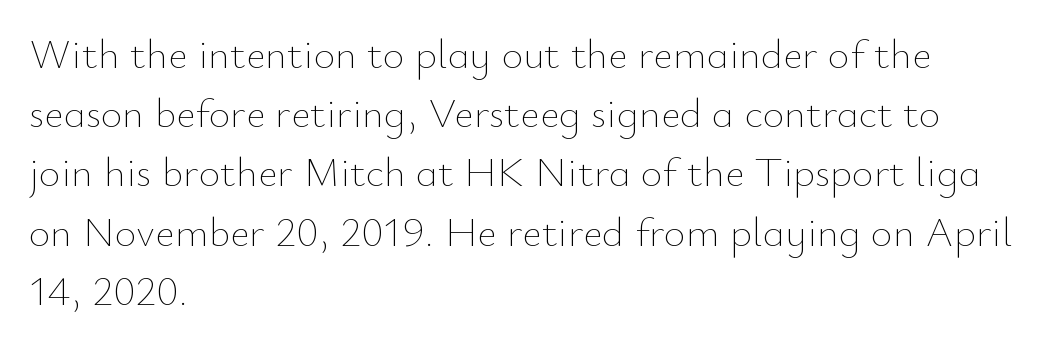
The image shows 42 px thin type, upright; set left-aligned, normal line spacing (1.41x), normal letter spacing, not underlined; low stroke contrast and a small x-height.
